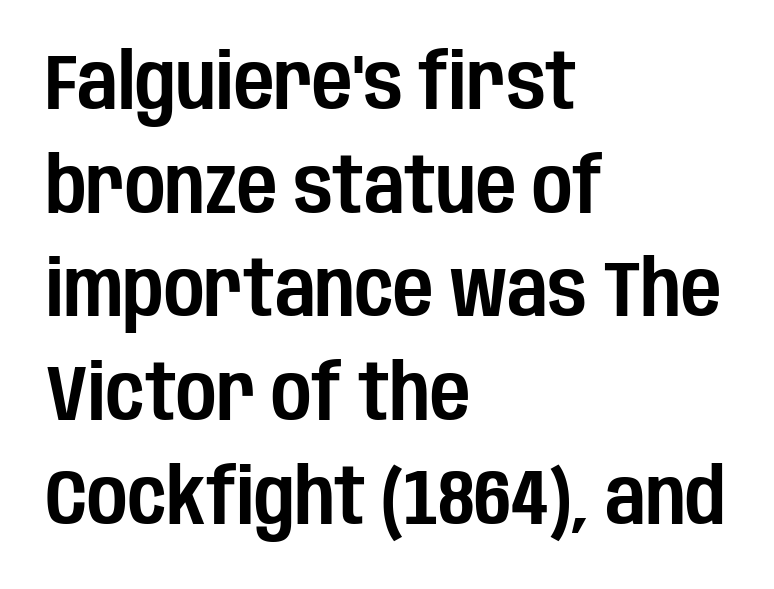
Q: Is the text italic (slanted)? A: No, it is upright.
Q: Is the typeface a serif or a sans-serif typeface? A: Sans-serif.
Q: Is the text underlined? A: No.
Q: How is the paragraph aligned? A: Left-aligned.
Q: Is the spacing between letters normal or unusually wide? A: Normal.
Q: Is the spacing between lines tight, normal or loose? A: Normal.
Q: Width (condensed, normal, or wide)? A: Condensed.
Q: Stroke contrast? A: Low.
Q: x-height? A: Large.
Q: Monospaced? A: No.
